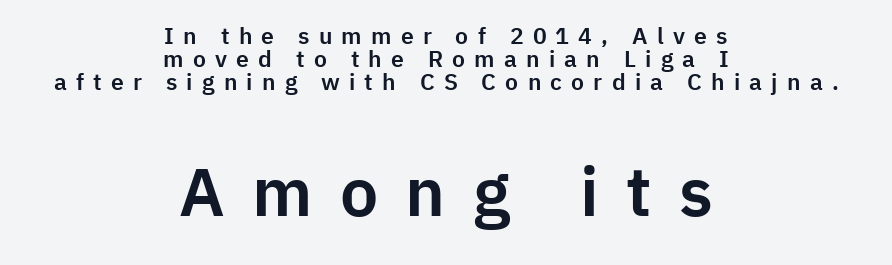
The gaps between neighbouring characters are conspicuously large. Vertical strokes here are truly vertical. The face used here is a sans, in the tradition of grotesques and geometrics. Here the designer chose a conventional face with non-uniform glyph widths. One-word summary of the alignment: center. Vertical spacing — tight.
